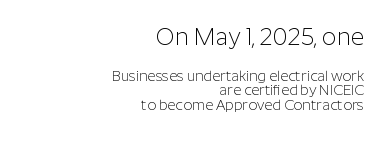
The image shows 23 px text type, upright; set right-aligned, tight line spacing (1.05x), normal letter spacing, not underlined; the first (top) block is 1.64x larger.
